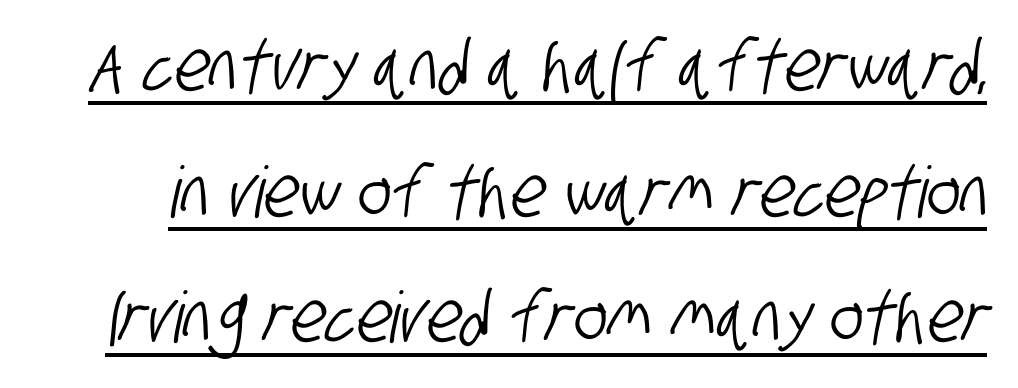
Varying glyph widths throughout — classic text-font behaviour. Letterform terminals end flat and unadorned throughout the passage. Each line of the rendering has a horizontal stroke beneath the glyphs. The letterforms sit shoulder to shoulder at normal distance.
